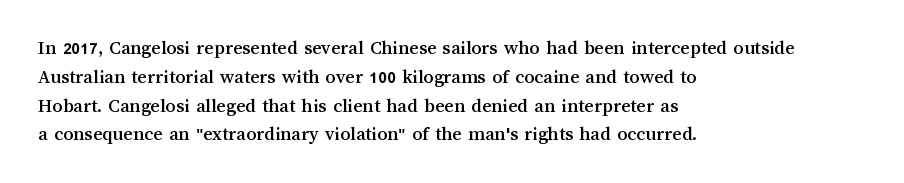
The image shows 20 px text type, upright; set left-aligned, normal line spacing (1.44x), normal letter spacing, not underlined.
